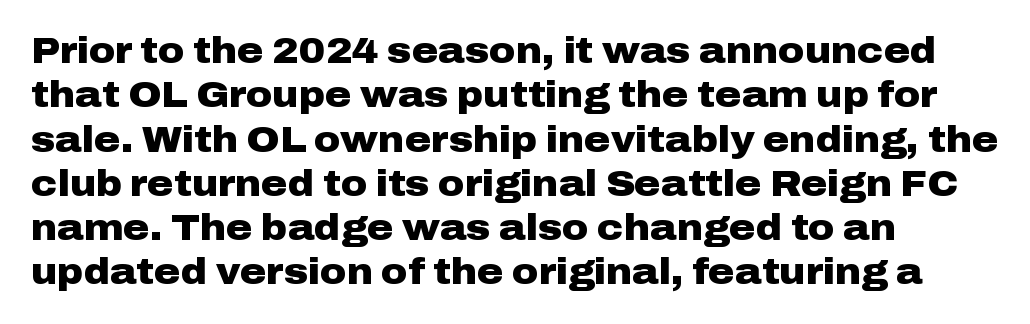
Q: Is the text bold? A: Yes.
Q: Is the text italic (slanted)? A: No, it is upright.
Q: Is the typeface a serif or a sans-serif typeface? A: Sans-serif.
Q: Is the text underlined? A: No.
Q: How is the paragraph aligned? A: Left-aligned.
Q: Is the spacing between letters normal or unusually wide? A: Normal.
Q: Width (condensed, normal, or wide)? A: Wide.
Q: Stroke contrast? A: Low.
Q: x-height? A: Medium.
Q: Monospaced? A: No.
